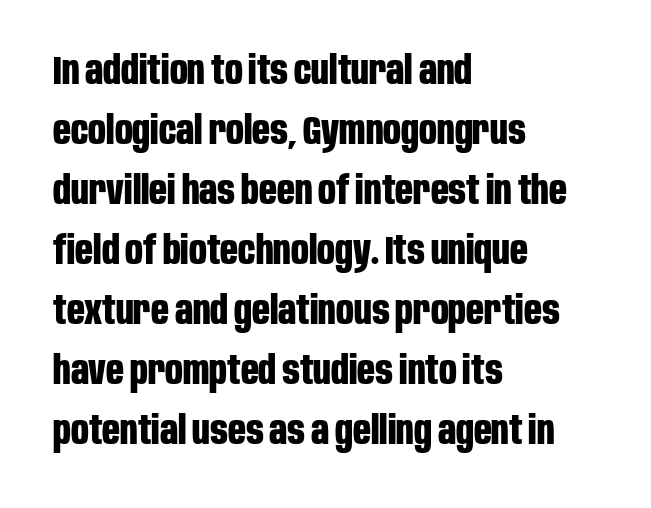
Q: Is the text bold? A: Yes.
Q: Is the text italic (slanted)? A: No, it is upright.
Q: Is the typeface a serif or a sans-serif typeface? A: Sans-serif.
Q: Is the text underlined? A: No.
Q: How is the paragraph aligned? A: Left-aligned.
Q: Is the spacing between letters normal or unusually wide? A: Normal.
Q: Is the spacing between lines tight, normal or loose? A: Normal.
Q: Width (condensed, normal, or wide)? A: Condensed.
Q: Stroke contrast? A: Low.
Q: x-height? A: Large.
Q: Monospaced? A: No.
